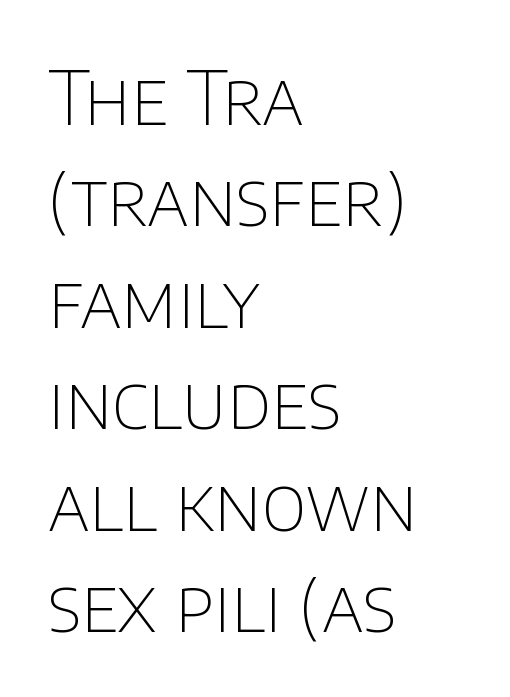
Q: Is the text bold? A: No.
Q: Is the text italic (slanted)? A: No, it is upright.
Q: Is the typeface a serif or a sans-serif typeface? A: Sans-serif.
Q: Is the text underlined? A: No.
Q: How is the paragraph aligned? A: Left-aligned.
Q: Is the spacing between letters normal or unusually wide? A: Normal.
Q: Is the spacing between lines tight, normal or loose? A: Normal.
Q: Width (condensed, normal, or wide)? A: Normal.
Q: Stroke contrast? A: Low.
Q: x-height? A: Large.
Q: Monospaced? A: No.
